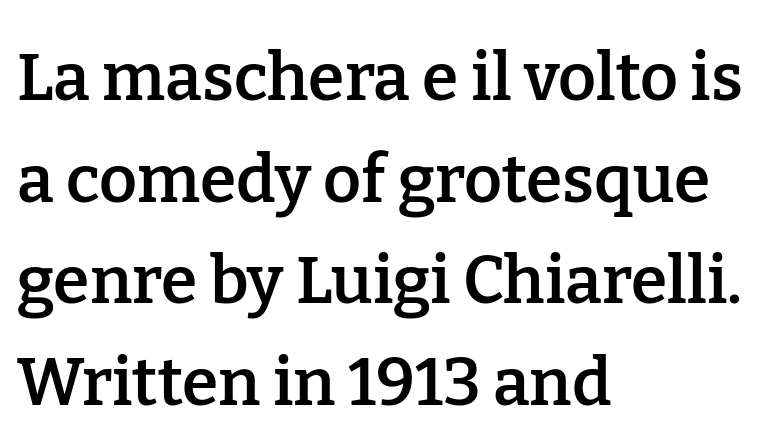
Q: Is the text bold? A: Semi-bold.
Q: Is the text italic (slanted)? A: No, it is upright.
Q: Is the typeface a serif or a sans-serif typeface? A: Serif.
Q: Is the text underlined? A: No.
Q: How is the paragraph aligned? A: Left-aligned.
Q: Is the spacing between letters normal or unusually wide? A: Normal.
Q: Is the spacing between lines tight, normal or loose? A: Normal.
Q: Width (condensed, normal, or wide)? A: Normal.
Q: Stroke contrast? A: Low.
Q: x-height? A: Medium.
Q: Monospaced? A: No.
